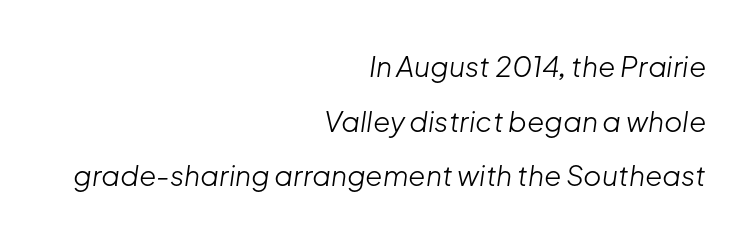
The image shows 28 px light type, italic (leaning right); set right-aligned, loose line spacing (1.95x), normal letter spacing, not underlined; low stroke contrast and a medium x-height.
